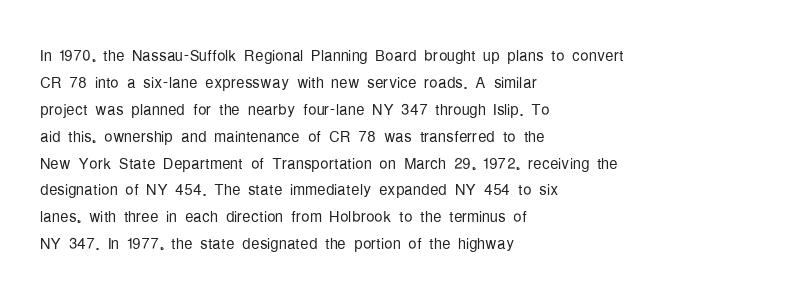
The image shows 21 px text type, upright; set left-aligned, normal line spacing (1.28x), normal letter spacing, not underlined.
